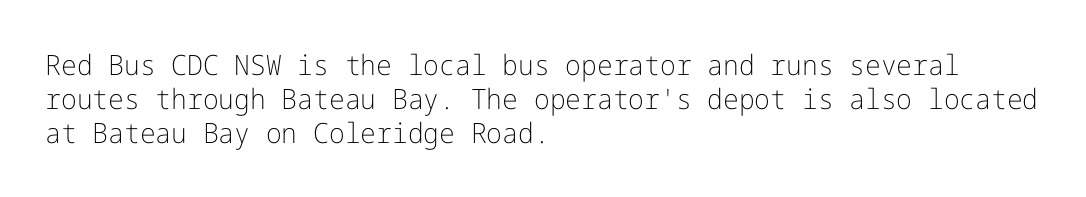
The image shows 28 px light sans-serif type, upright; set left-aligned, line spacing 1.21x, normal letter spacing, not underlined; low stroke contrast and a medium x-height.
